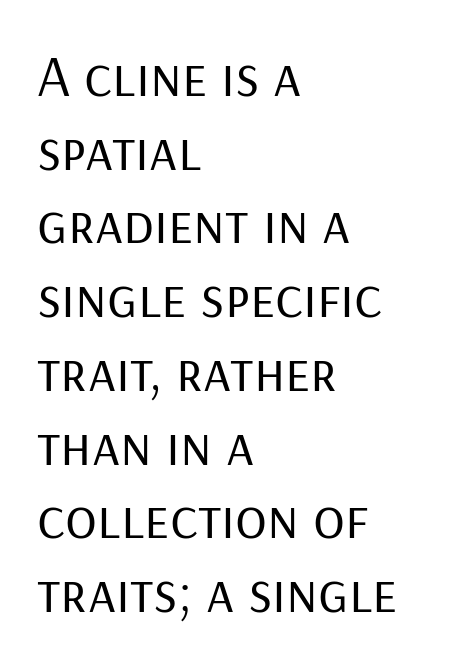
Q: Is the text bold? A: No.
Q: Is the text italic (slanted)? A: No, it is upright.
Q: Is the typeface a serif or a sans-serif typeface? A: Sans-serif.
Q: Is the text underlined? A: No.
Q: How is the paragraph aligned? A: Left-aligned.
Q: Is the spacing between letters normal or unusually wide? A: Normal.
Q: Is the spacing between lines tight, normal or loose? A: Normal.
Q: Width (condensed, normal, or wide)? A: Normal.
Q: Stroke contrast? A: Low.
Q: x-height? A: Medium.
Q: Monospaced? A: No.
